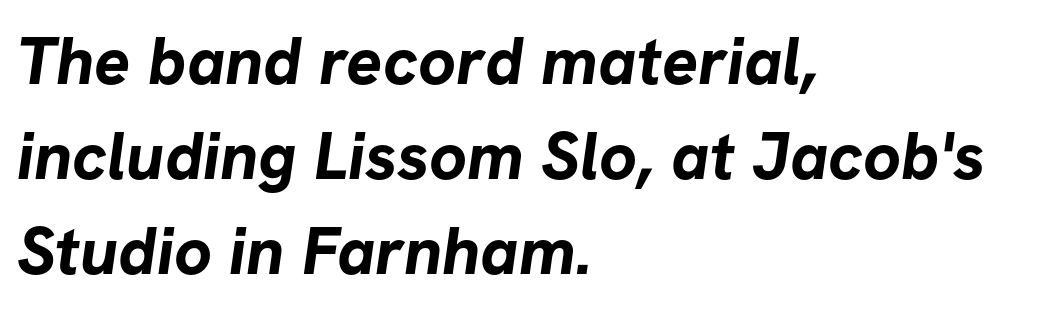
The image shows 67 px bold sans-serif type; set left-aligned, normal line spacing (1.42x), normal letter spacing, not underlined; low stroke contrast and a medium x-height.
